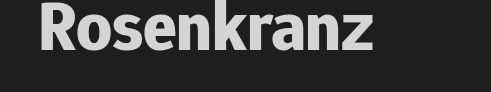
What kind of face is this? One without serifs — a sans. Standard letterfit; no display-style spreading of the glyphs. Each letter keeps its own natural width here, so spacing adapts to shape. Upright lettering throughout. Letters rest on an invisible, unmarked baseline.
